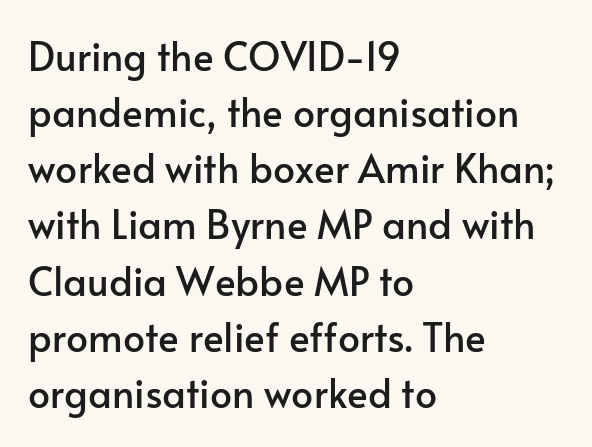
{"serif": "no", "italic": "no", "width": "normal", "stroke_contrast": "low", "x_height": "small", "monospaced": "no", "underline": "no", "align": "left", "line_spacing": "normal", "line_spacing_ratio": 1.44, "letter_spacing": "normal", "letter_spacing_em": 0.0, "glyph_px": 39}
